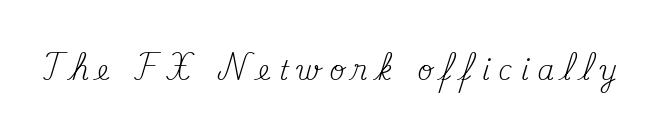
The image shows 26 px text type; set unusually wide letter spacing (+0.34 em), not underlined.
